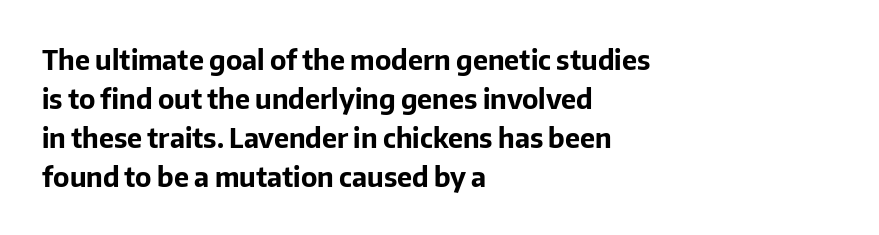
Q: Is the text bold? A: Yes.
Q: Is the text italic (slanted)? A: No, it is upright.
Q: Is the text underlined? A: No.
Q: How is the paragraph aligned? A: Left-aligned.
Q: Is the spacing between letters normal or unusually wide? A: Normal.
Q: Is the spacing between lines tight, normal or loose? A: Normal.
